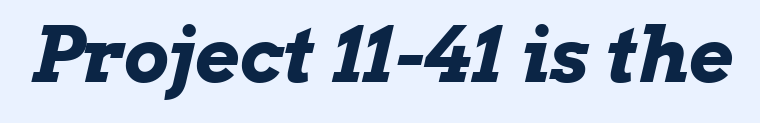
Q: Is the text bold? A: Yes.
Q: Is the text italic (slanted)? A: Yes, it leans right by about 13 degrees.
Q: Is the text underlined? A: No.
Q: Is the spacing between letters normal or unusually wide? A: Normal.
Q: Width (condensed, normal, or wide)? A: Wide.
Q: Stroke contrast? A: Low.
Q: x-height? A: Medium.
Q: Monospaced? A: No.
